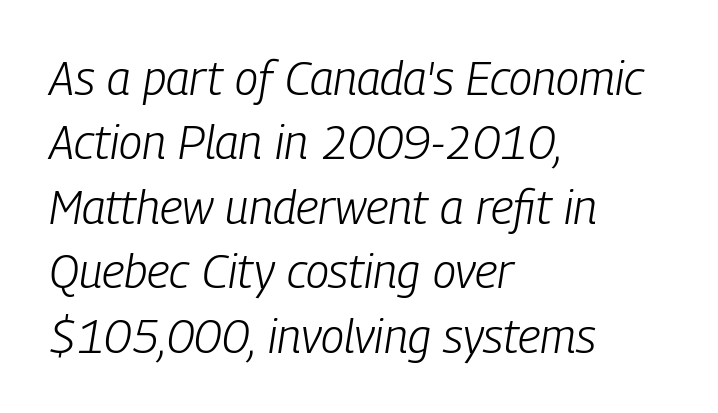
Q: Is the text bold? A: No.
Q: Is the text italic (slanted)? A: Yes, it leans right by about 9 degrees.
Q: Is the text underlined? A: No.
Q: How is the paragraph aligned? A: Left-aligned.
Q: Is the spacing between letters normal or unusually wide? A: Normal.
Q: Is the spacing between lines tight, normal or loose? A: Normal.
Q: Width (condensed, normal, or wide)? A: Condensed.
Q: Stroke contrast? A: Low.
Q: x-height? A: Medium.
Q: Monospaced? A: No.
